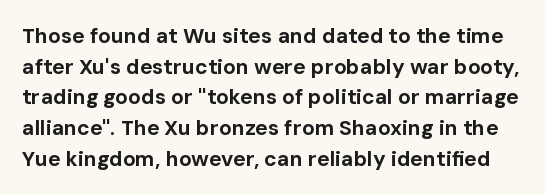
Q: Is the text bold? A: Yes.
Q: Is the text italic (slanted)? A: No, it is upright.
Q: Is the text underlined? A: No.
Q: Is the spacing between letters normal or unusually wide? A: Normal.
Q: Is the spacing between lines tight, normal or loose? A: Normal.
